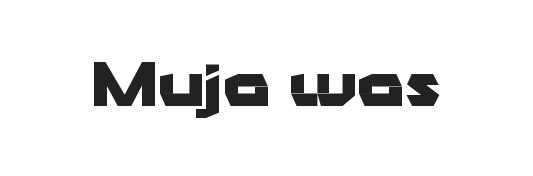
Q: Is the text bold? A: Yes.
Q: Is the text italic (slanted)? A: No, it is upright.
Q: Is the typeface a serif or a sans-serif typeface? A: Sans-serif.
Q: Is the text underlined? A: No.
Q: Is the spacing between letters normal or unusually wide? A: Normal.
Q: Width (condensed, normal, or wide)? A: Wide.
Q: Stroke contrast? A: Low.
Q: x-height? A: Medium.
Q: Monospaced? A: No.
